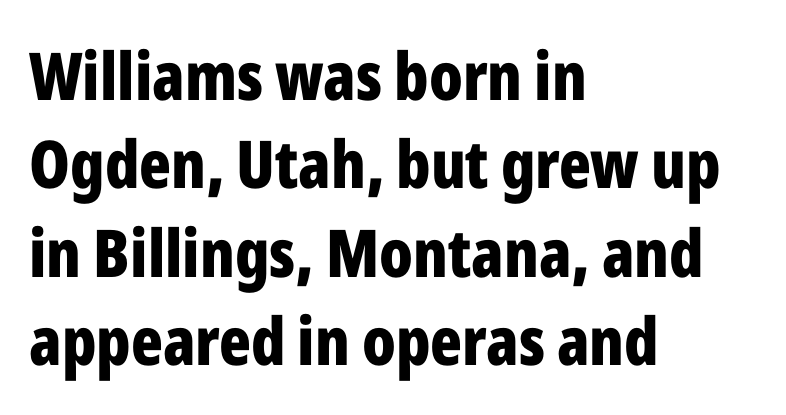
Leading matches the norm, producing a regular column. Check the space under the baseline: it is left empty. Heft: maximum for text — a bold. Think of a printed novel: that variable character pitch is what you see here. This rendering uses left alignment, leaving the right contour irregular. Is there any slant? The stems are plumb.
